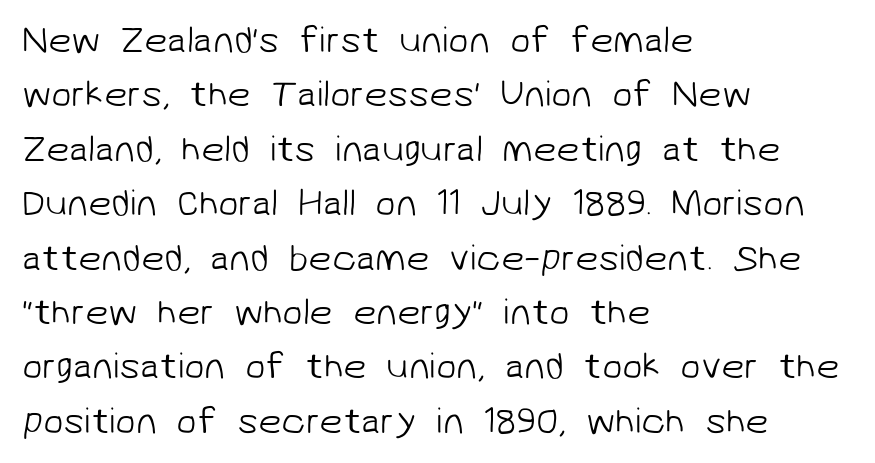
{"serif": "no", "bold": "no", "weight": "light", "width": "normal", "stroke_contrast": "low", "x_height": "medium", "monospaced": "no", "underline": "no", "align": "left", "line_spacing": "normal", "line_spacing_ratio": 1.47, "letter_spacing": "normal", "letter_spacing_em": 0.0, "glyph_px": 37}
